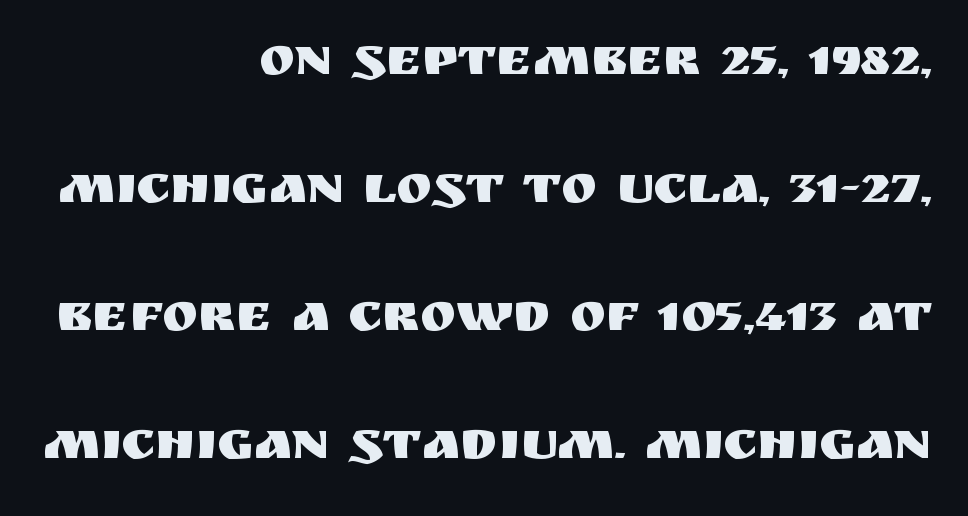
The image shows 54 px sans-serif type, upright; set right-aligned, loose line spacing (2.37x), normal letter spacing, not underlined; medium stroke contrast and a large x-height.
